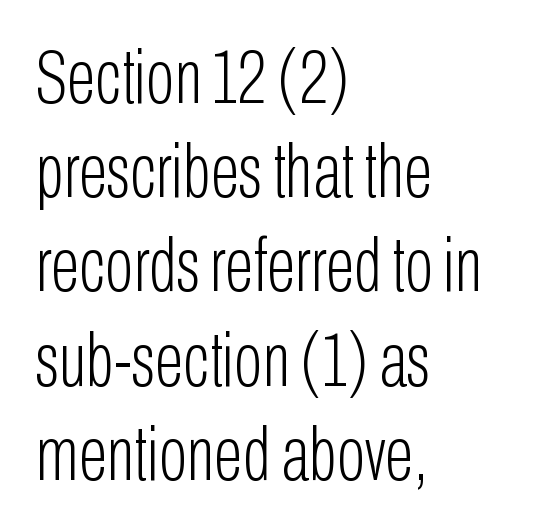
Q: Is the text bold? A: No.
Q: Is the text italic (slanted)? A: No, it is upright.
Q: Is the typeface a serif or a sans-serif typeface? A: Sans-serif.
Q: Is the text underlined? A: No.
Q: How is the paragraph aligned? A: Left-aligned.
Q: Is the spacing between letters normal or unusually wide? A: Normal.
Q: Width (condensed, normal, or wide)? A: Condensed.
Q: Stroke contrast? A: Low.
Q: x-height? A: Medium.
Q: Monospaced? A: No.
